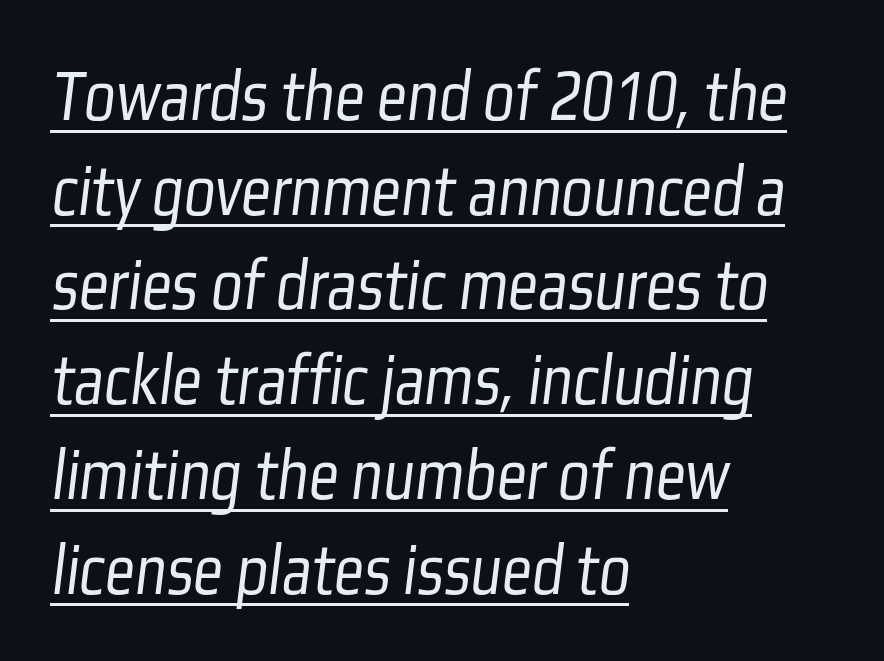
The glyphs in this specimen are sans serif. This block has exactly the height ordinary leading produces. Is this a fixed-width face? No — the glyphs have proportional, varying widths. No letter is thick-stroked: the sample isn't bold. Every word sits above its own underline.
